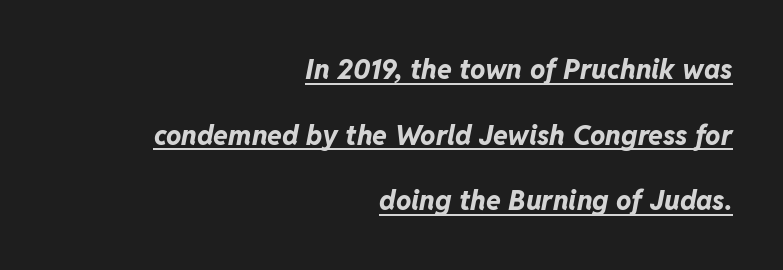
Set as a true bold cut, around the 700 mark. There is no visible air inserted between adjacent glyphs. Line spacing here is loose. Italic: yes, the glyphs are oblique. Glance below the letters and you will spot a drawn line.
